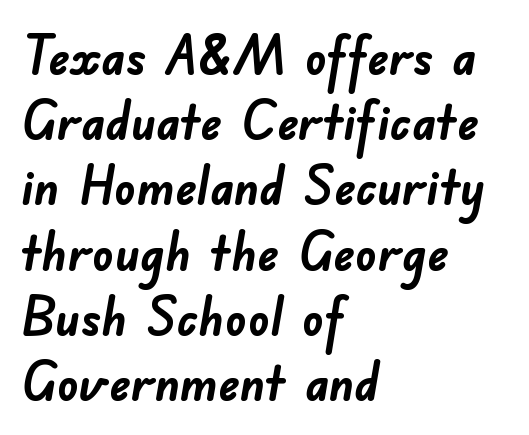
Q: Is the text bold? A: Yes.
Q: Is the typeface a serif or a sans-serif typeface? A: Sans-serif.
Q: Is the text underlined? A: No.
Q: How is the paragraph aligned? A: Left-aligned.
Q: Is the spacing between letters normal or unusually wide? A: Normal.
Q: Width (condensed, normal, or wide)? A: Normal.
Q: Stroke contrast? A: Low.
Q: x-height? A: Small.
Q: Monospaced? A: No.
